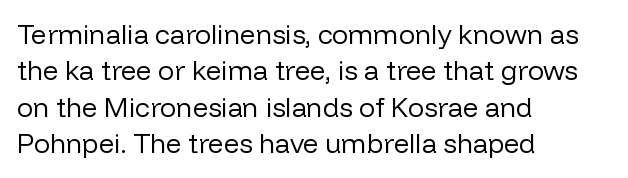
Upright lettering throughout. Reading down the column, the eye jumps a familiar distance to each next line. The typesetting does not lean heavy: it is not bold. Horizontal alignment here is leftward, the default for most running prose. The space directly below the letters is spotless. Glyph-to-glyph distance matches everyday printed text.
